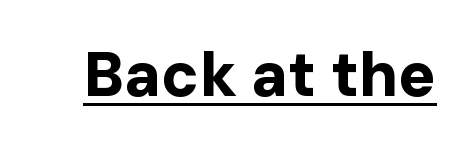
{"serif": "no", "italic": "no", "bold": "yes", "weight": "bold", "width": "normal", "stroke_contrast": "low", "x_height": "medium", "monospaced": "no", "underline": "yes", "letter_spacing": "normal", "letter_spacing_em": 0.0, "glyph_px": 62}
